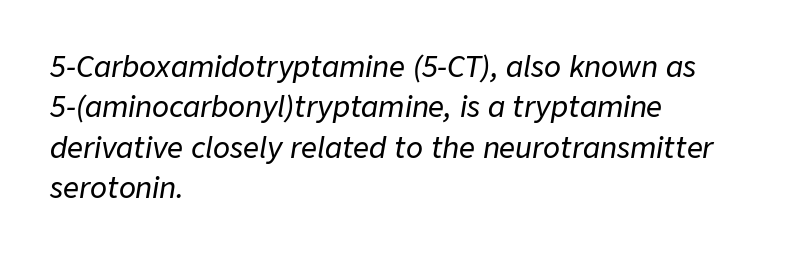
Q: Is the text italic (slanted)? A: Yes, it leans right by about 9 degrees.
Q: Is the text underlined? A: No.
Q: How is the paragraph aligned? A: Left-aligned.
Q: Is the spacing between letters normal or unusually wide? A: Normal.
Q: Is the spacing between lines tight, normal or loose? A: Normal.
Q: Width (condensed, normal, or wide)? A: Normal.
Q: Stroke contrast? A: Low.
Q: x-height? A: Medium.
Q: Monospaced? A: No.
